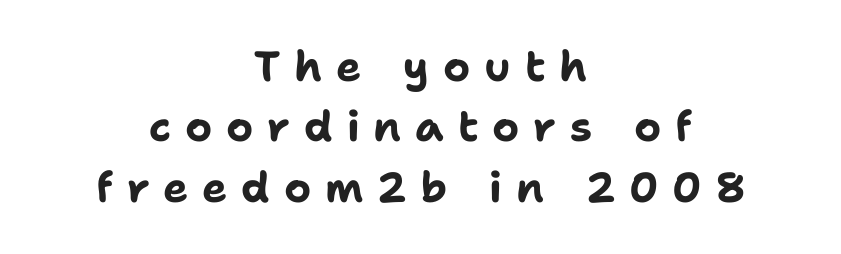
Q: Is the text bold? A: Yes.
Q: Is the text italic (slanted)? A: No, it is upright.
Q: Is the typeface a serif or a sans-serif typeface? A: Sans-serif.
Q: Is the text underlined? A: No.
Q: How is the paragraph aligned? A: Centered.
Q: Is the spacing between letters normal or unusually wide? A: Unusually wide.
Q: Is the spacing between lines tight, normal or loose? A: Normal.
Q: Width (condensed, normal, or wide)? A: Normal.
Q: Stroke contrast? A: Low.
Q: x-height? A: Medium.
Q: Monospaced? A: No.
